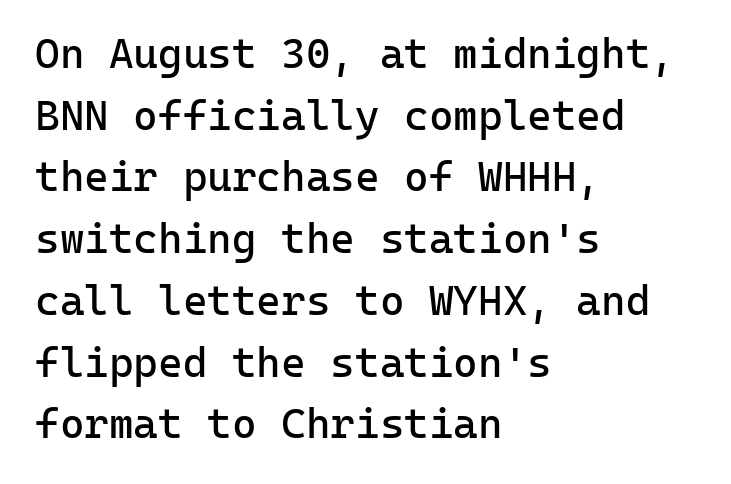
The image shows 42 px regular-weight sans-serif type, upright, monospaced; set left-aligned, normal line spacing (1.47x), normal letter spacing, not underlined; low stroke contrast and a medium x-height.
